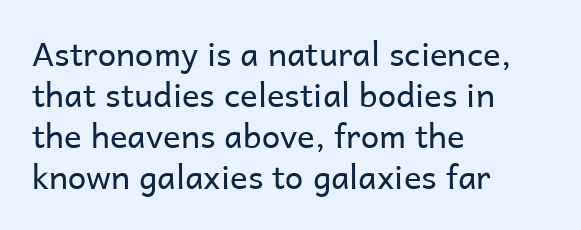
{"serif": "no", "italic": "no", "bold": "no", "weight": "regular", "width": "normal", "stroke_contrast": "low", "x_height": "medium", "monospaced": "no", "underline": "no", "align": "left", "line_spacing_ratio": 1.24, "letter_spacing": "normal", "letter_spacing_em": 0.0, "glyph_px": 33}
